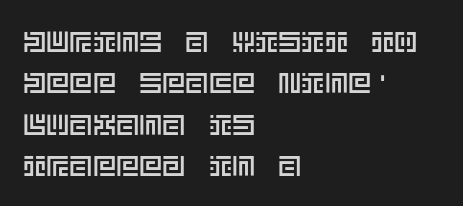
The specimen reads as upright at a glance. The rag falls on the right side of this text block. Vertically, the passage feels balanced, rows spaced as you'd expect. Standard letterfit; no display-style spreading of the glyphs. Lines of text with bare space underneath.
